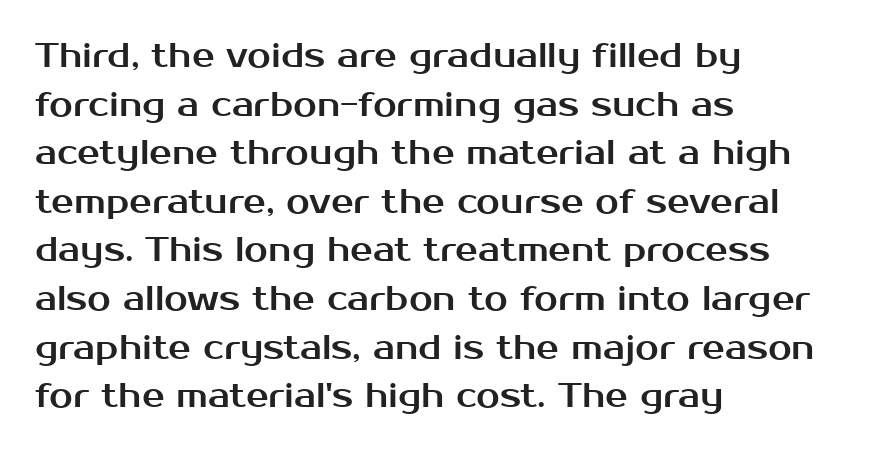
{"serif": "no", "italic": "no", "width": "normal", "stroke_contrast": "medium", "x_height": "medium", "monospaced": "no", "underline": "no", "align": "left", "line_spacing": "normal", "line_spacing_ratio": 1.43, "letter_spacing": "normal", "letter_spacing_em": 0.0, "glyph_px": 34}
